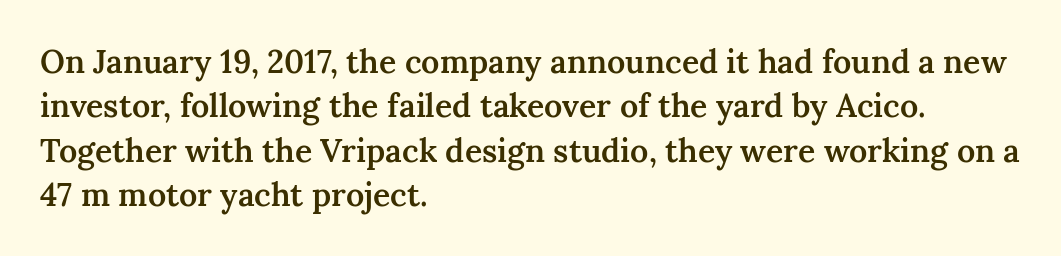
The image shows 32 px semibold serif type, upright; set left-aligned, normal line spacing (1.39x), normal letter spacing, not underlined; medium stroke contrast and a medium x-height.
